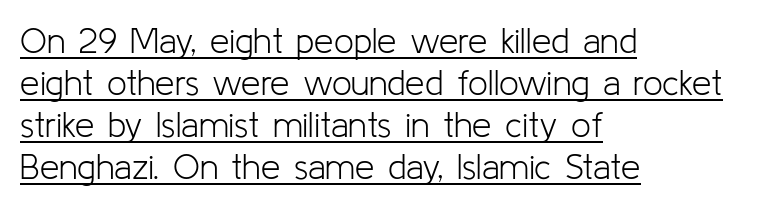
{"serif": "no", "italic": "no", "bold": "no", "weight": "light", "width": "normal", "stroke_contrast": "low", "x_height": "medium", "monospaced": "no", "underline": "yes", "align": "left", "line_spacing_ratio": 1.2, "letter_spacing": "normal", "letter_spacing_em": 0.0, "glyph_px": 35}
